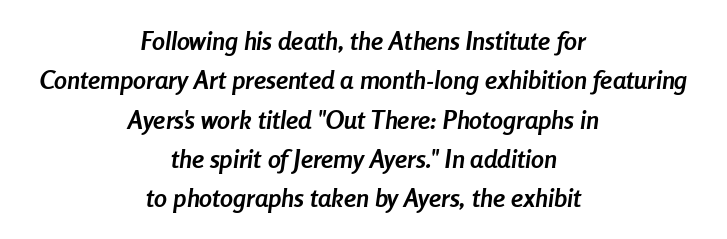
The image shows 26 px bold type, italic (leaning right); set centered, normal line spacing (1.51x), normal letter spacing, not underlined.
